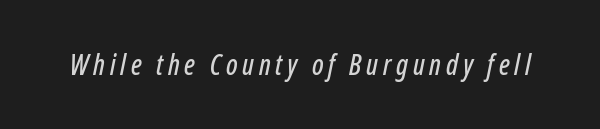
Unmarked baselines from the first word to the last. You can tell it's italic because the verticals aren't actually vertical. You could not count columns in this text — the font is proportionally spaced.
